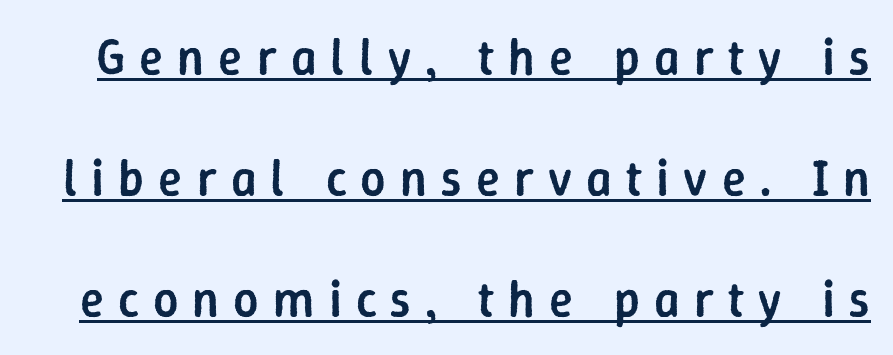
The image shows 50 px semibold sans-serif type, upright; set loose line spacing (2.42x), unusually wide letter spacing (+0.28 em), underlined; low stroke contrast and a medium x-height.
